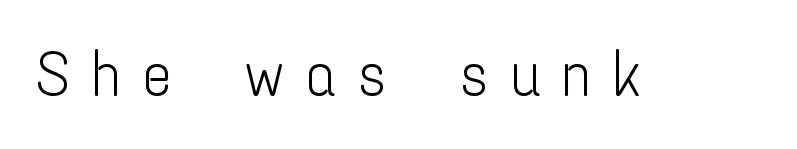
The image shows 64 px light, condensed sans-serif type, upright; set unusually wide letter spacing (+0.32 em), not underlined; low stroke contrast and a medium x-height.
